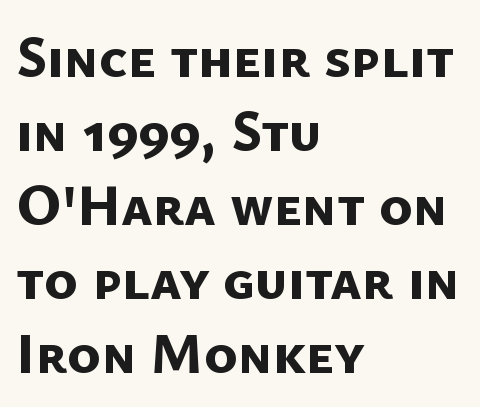
The line texture is even and compact thanks to regular tracking. What's the leading like? Ordinary, nothing unusual. This rendering employs a face without finishing strokes, i.e., a sans-serif. The letters advance in unequal steps, a hallmark of proportional type. Nobody drew a line under any word here.
